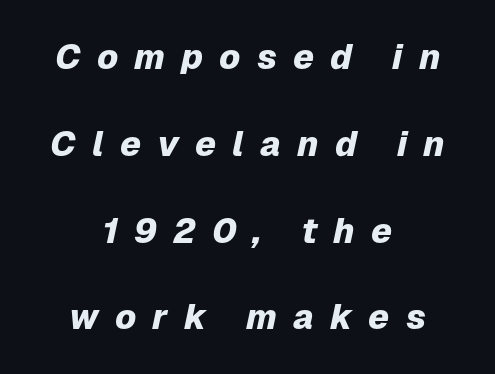
Q: Is the text bold? A: Yes.
Q: Is the text italic (slanted)? A: Yes, it leans right by about 12 degrees.
Q: Is the text underlined? A: No.
Q: How is the paragraph aligned? A: Centered.
Q: Is the spacing between letters normal or unusually wide? A: Unusually wide.
Q: Is the spacing between lines tight, normal or loose? A: Loose.
Q: Width (condensed, normal, or wide)? A: Normal.
Q: Stroke contrast? A: Low.
Q: x-height? A: Medium.
Q: Monospaced? A: No.
